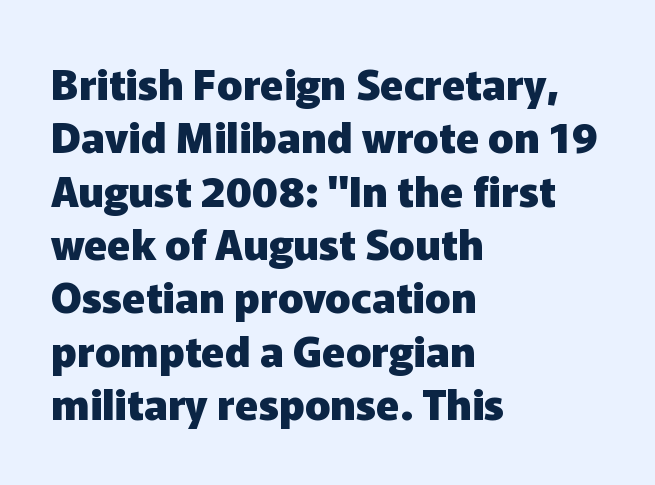
{"serif": "no", "italic": "no", "bold": "yes", "weight": "heavy", "width": "normal", "stroke_contrast": "low", "x_height": "medium", "monospaced": "no", "underline": "no", "align": "left", "line_spacing": "normal", "line_spacing_ratio": 1.27, "letter_spacing": "normal", "letter_spacing_em": 0.0, "glyph_px": 42}
